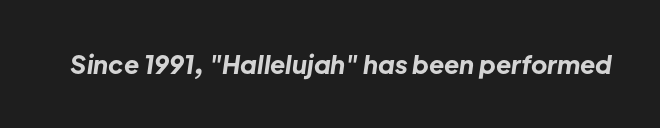
{"italic": "yes", "lean": "right", "slant_degrees": 8, "bold": "yes", "underline": "no", "letter_spacing": "normal", "letter_spacing_em": 0.0, "glyph_px": 25}
